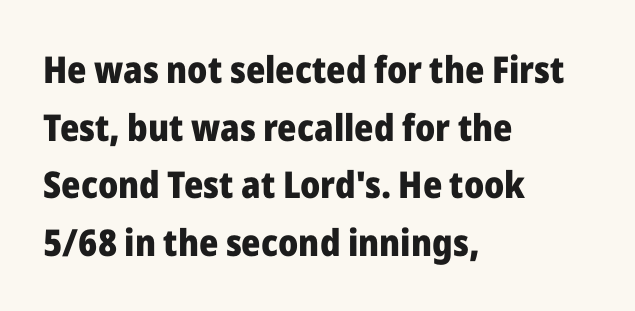
Q: Is the text bold? A: Yes.
Q: Is the text italic (slanted)? A: No, it is upright.
Q: Is the typeface a serif or a sans-serif typeface? A: Sans-serif.
Q: Is the text underlined? A: No.
Q: How is the paragraph aligned? A: Left-aligned.
Q: Is the spacing between letters normal or unusually wide? A: Normal.
Q: Is the spacing between lines tight, normal or loose? A: Normal.
Q: Width (condensed, normal, or wide)? A: Normal.
Q: Stroke contrast? A: Low.
Q: x-height? A: Medium.
Q: Monospaced? A: No.
